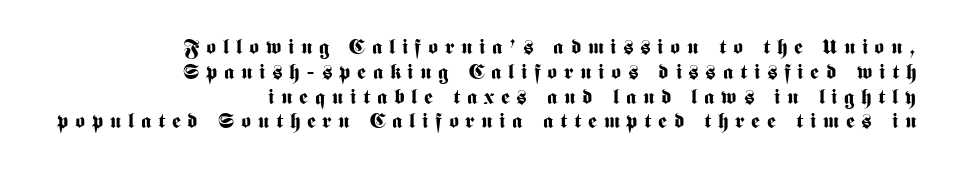
Q: Is the text bold? A: Yes.
Q: Is the text italic (slanted)? A: No, it is upright.
Q: Is the text underlined? A: No.
Q: How is the paragraph aligned? A: Right-aligned.
Q: Is the spacing between letters normal or unusually wide? A: Unusually wide.
